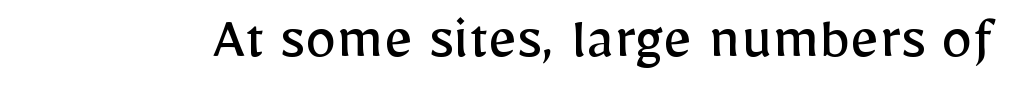
{"serif": "no", "italic": "no", "bold": "no", "weight": "regular", "width": "normal", "stroke_contrast": "low", "x_height": "medium", "monospaced": "no", "underline": "no", "letter_spacing": "normal", "letter_spacing_em": 0.0, "glyph_px": 63}
